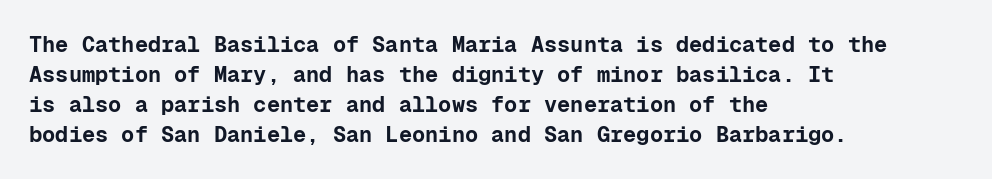
{"italic": "no", "bold": "yes", "underline": "no", "align": "left", "line_spacing": "normal", "line_spacing_ratio": 1.37, "letter_spacing": "normal", "letter_spacing_em": 0.0, "glyph_px": 22}
